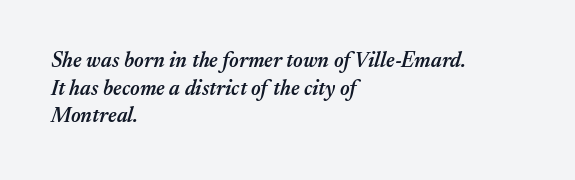
Q: Is the text bold? A: Semi-bold.
Q: Is the text italic (slanted)? A: Yes, it leans right by about 17 degrees.
Q: Is the text underlined? A: No.
Q: How is the paragraph aligned? A: Left-aligned.
Q: Is the spacing between letters normal or unusually wide? A: Normal.
Q: Is the spacing between lines tight, normal or loose? A: Normal.
